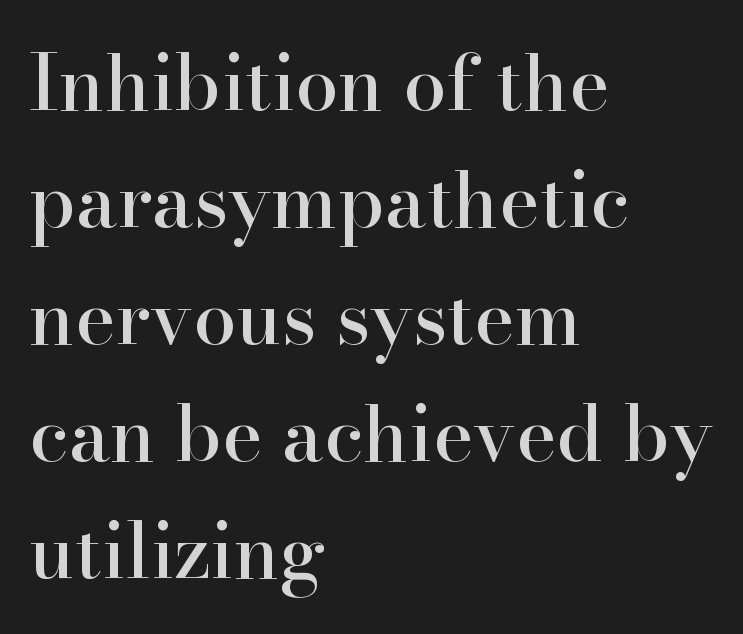
Line spacing here is normal. These lines are rendered in a variable-pitch font. Serifs: yes, visible at the terminals of the letterforms. Default kerning and tracking; the words read as compact shapes. Is the block centered? No — it sits flush against the left margin.
